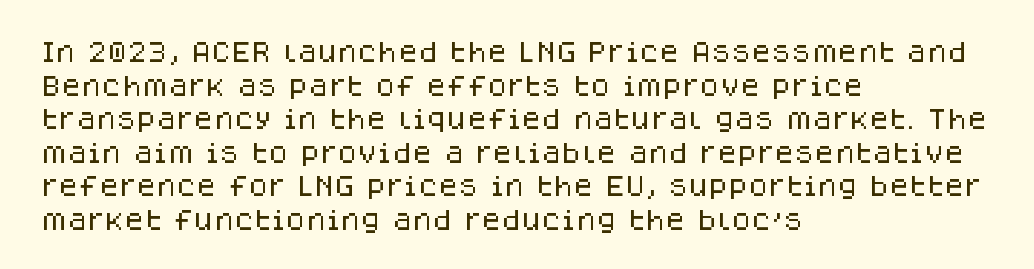
The image shows 23 px text type, upright; set left-aligned, normal line spacing (1.46x), normal letter spacing, not underlined.
